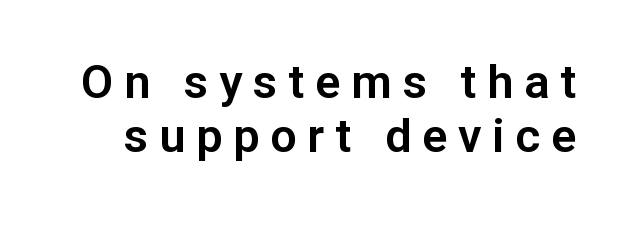
The image shows 47 px sans-serif type, upright; set tight line spacing (1.15x), unusually wide letter spacing (+0.23 em), not underlined; low stroke contrast and a medium x-height.
